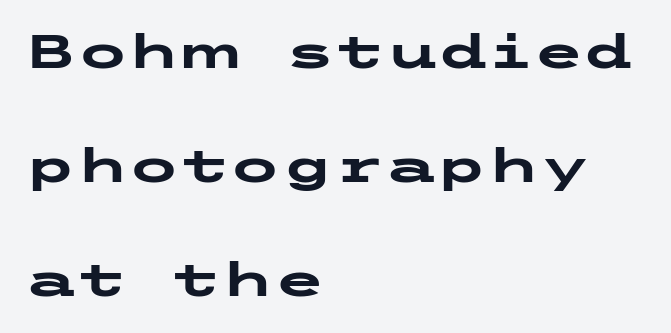
The image shows 47 px heavy, wide sans-serif type, upright; set left-aligned, loose line spacing (2.43x), normal letter spacing, not underlined; low stroke contrast and a medium x-height.
